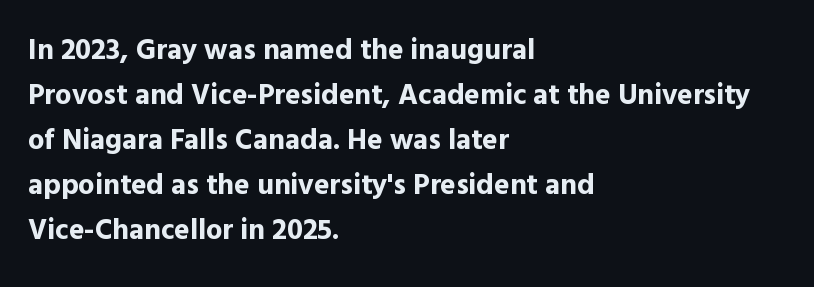
The image shows 29 px bold sans-serif type, upright; set left-aligned, normal line spacing (1.55x), normal letter spacing, not underlined; a medium x-height.
